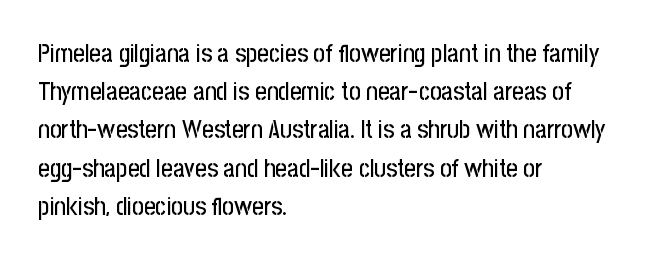
The image shows 25 px text type, upright; set left-aligned, normal line spacing (1.53x), normal letter spacing, not underlined.
